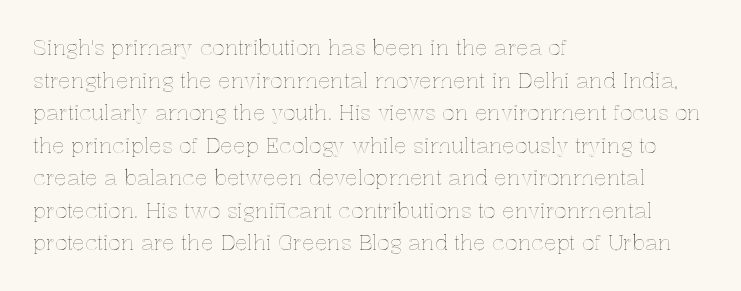
Q: Is the text italic (slanted)? A: No, it is upright.
Q: Is the text underlined? A: No.
Q: How is the paragraph aligned? A: Left-aligned.
Q: Is the spacing between letters normal or unusually wide? A: Normal.
Q: Is the spacing between lines tight, normal or loose? A: Normal.
